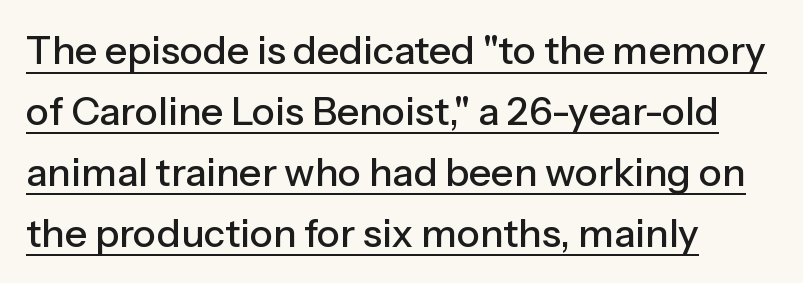
{"serif": "no", "italic": "no", "width": "normal", "stroke_contrast": "low", "x_height": "medium", "monospaced": "no", "underline": "yes", "align": "left", "line_spacing": "normal", "line_spacing_ratio": 1.56, "letter_spacing": "normal", "letter_spacing_em": 0.0, "glyph_px": 39}
